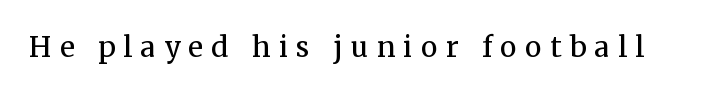
Q: Is the text bold? A: No.
Q: Is the text italic (slanted)? A: No, it is upright.
Q: Is the typeface a serif or a sans-serif typeface? A: Serif.
Q: Is the text underlined? A: No.
Q: Is the spacing between letters normal or unusually wide? A: Unusually wide.
Q: Width (condensed, normal, or wide)? A: Normal.
Q: Stroke contrast? A: Medium.
Q: x-height? A: Medium.
Q: Monospaced? A: No.
